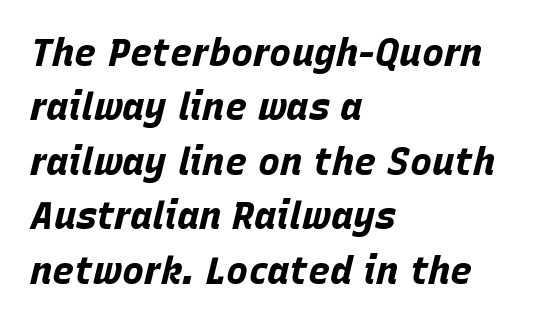
The letterforms sit shoulder to shoulder at normal distance. Reading down the column, the eye jumps a familiar distance to each next line. The passage shown leans; its letterforms are oblique. The setting favours the left margin, as ordinary paragraphs usually do.
